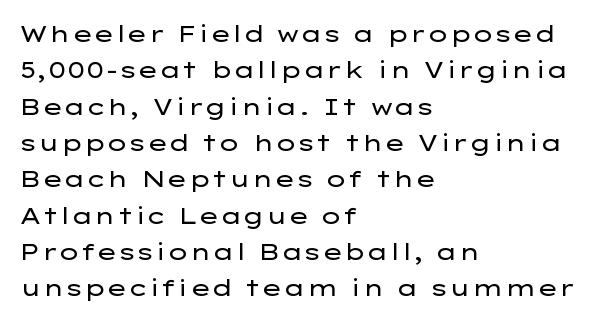
Q: Is the text bold? A: No.
Q: Is the text italic (slanted)? A: No, it is upright.
Q: Is the text underlined? A: No.
Q: How is the paragraph aligned? A: Left-aligned.
Q: Is the spacing between letters normal or unusually wide? A: Normal.
Q: Is the spacing between lines tight, normal or loose? A: Normal.
